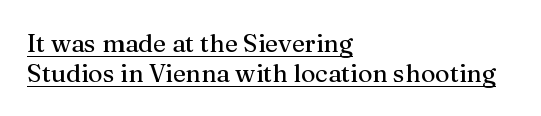
A classic flush-left, rag-right setting is used for this passage. These lines were composed using upright roman letters. There is no visible air inserted between adjacent glyphs. In designer terms, the underline attribute is active on this setting.
